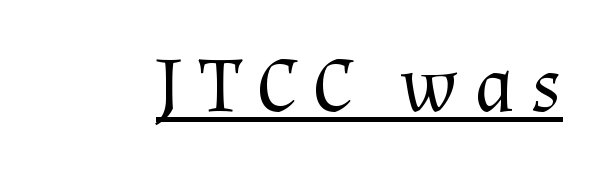
{"italic": "no", "bold": "no", "weight": "regular", "width": "normal", "stroke_contrast": "medium", "x_height": "medium", "monospaced": "no", "underline": "yes", "letter_spacing": "wide", "letter_spacing_em": 0.21, "glyph_px": 79}
